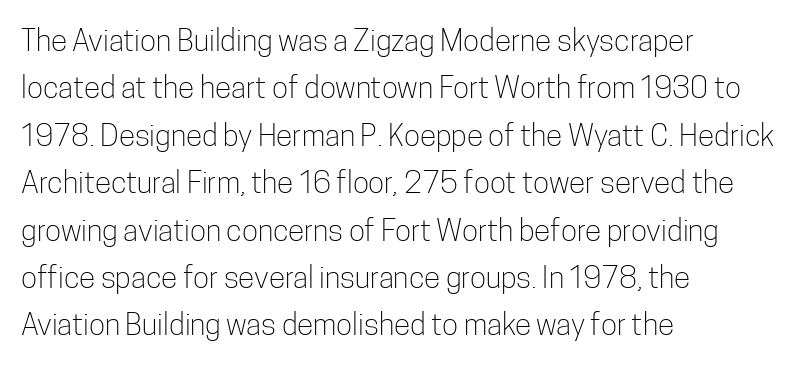
{"serif": "no", "italic": "no", "bold": "no", "weight": "light", "width": "condensed", "stroke_contrast": "low", "x_height": "medium", "monospaced": "no", "underline": "no", "align": "left", "line_spacing": "normal", "line_spacing_ratio": 1.58, "letter_spacing": "normal", "letter_spacing_em": 0.0, "glyph_px": 30}
